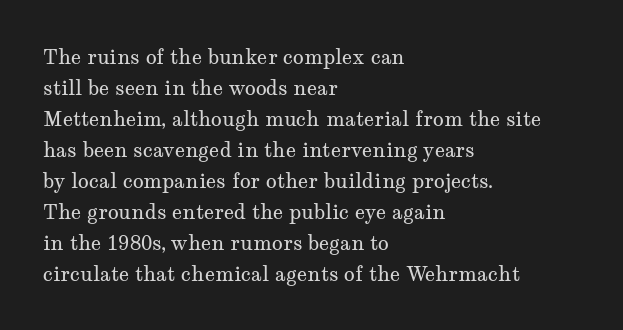
{"italic": "no", "bold": "no", "underline": "no", "align": "left", "line_spacing": "normal", "line_spacing_ratio": 1.55, "letter_spacing": "normal", "letter_spacing_em": 0.0, "glyph_px": 20}
